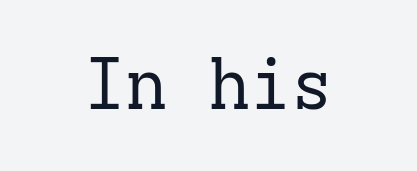
The image shows 69 px regular-weight serif type, upright, monospaced; set centered, normal letter spacing, not underlined; low stroke contrast and a medium x-height.
